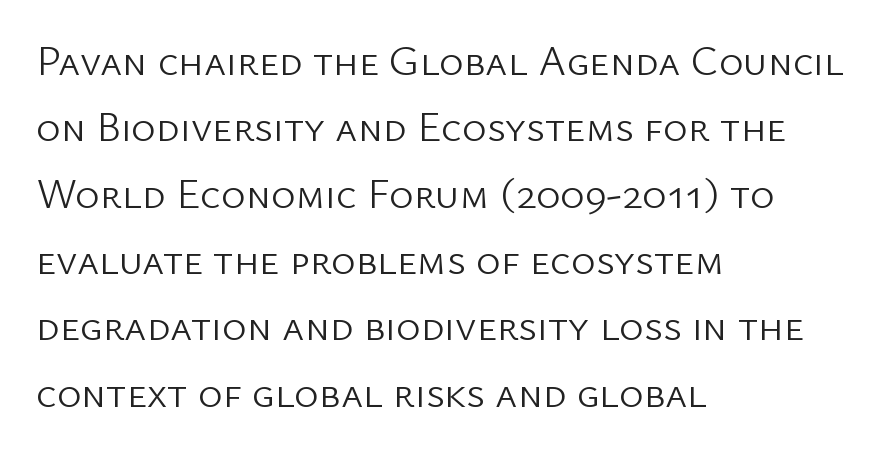
The image shows 42 px light sans-serif type, upright; set left-aligned, normal line spacing (1.58x), normal letter spacing, not underlined; low stroke contrast and a medium x-height.
